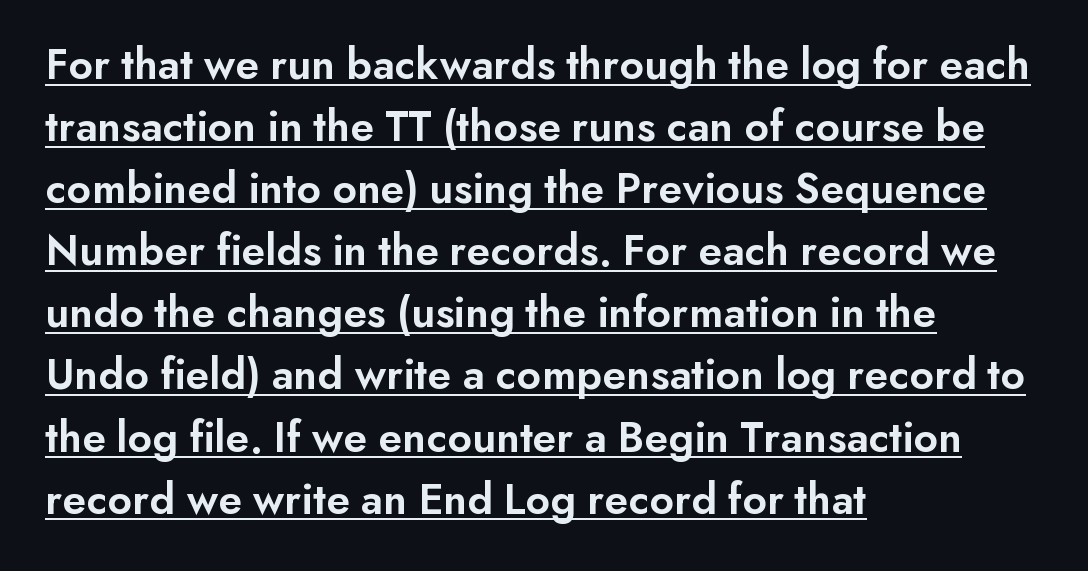
The image shows 45 px semibold sans-serif type, upright; set left-aligned, normal line spacing (1.38x), normal letter spacing, underlined; low stroke contrast and a small x-height.
